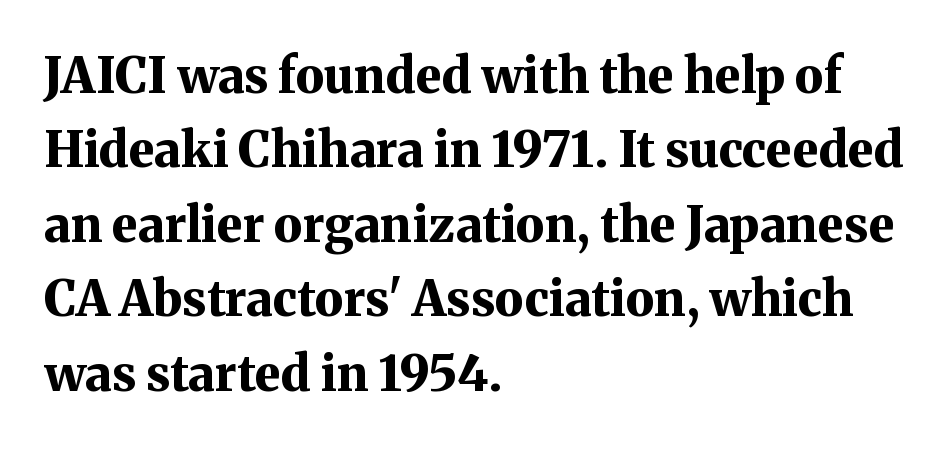
How heavy is the stroke? Heavy — this is a bold. The text was rendered using a seriffed face with decorative stroke endings. Spacing verdict: proportional, widths tailored to each character. Tall strokes in this sample are plumb rather than angled. Is the letter spacing exaggerated? No — it looks like the ordinary default.
